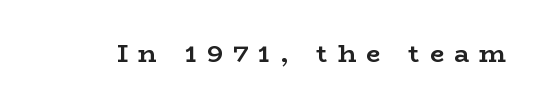
Has an underline been added? It has not. Glyph-to-glyph distance is far greater than everyday printed text. I'd describe the lettering as bold — thick and assertive. This sample uses an upright cut, with every glyph sitting square on the baseline.
